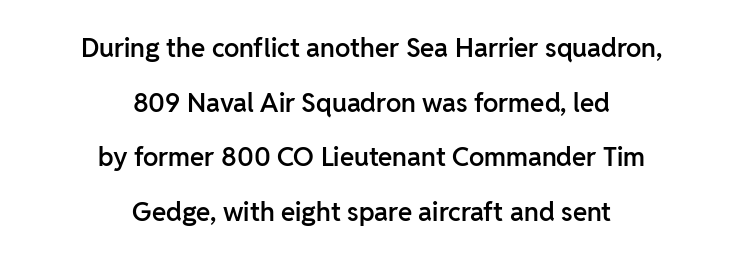
Q: Is the text bold? A: Semi-bold.
Q: Is the text italic (slanted)? A: No, it is upright.
Q: Is the text underlined? A: No.
Q: How is the paragraph aligned? A: Centered.
Q: Is the spacing between letters normal or unusually wide? A: Normal.
Q: Is the spacing between lines tight, normal or loose? A: Loose.
